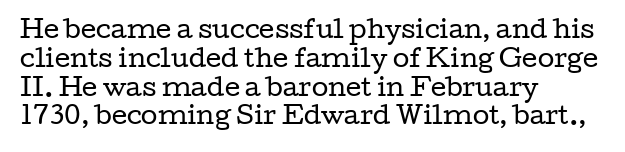
{"italic": "no", "bold": "no", "underline": "no", "align": "left", "line_spacing_ratio": 1.2, "letter_spacing": "normal", "letter_spacing_em": 0.0, "glyph_px": 24}
